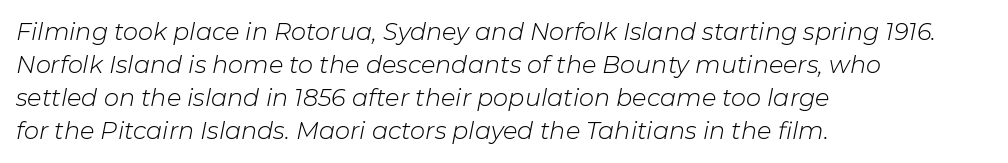
No chunkiness to these letters — they're not bold. Descender tails drop into unmarked territory. Observe the ordinary spacing: letters are neighbours, not strangers. Is there much room between lines? A standard amount, neither cramped nor airy. Compared with a centered layout, this one pins lines to the left instead.
